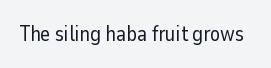
The image shows 21 px text type, upright; set normal letter spacing, not underlined.
